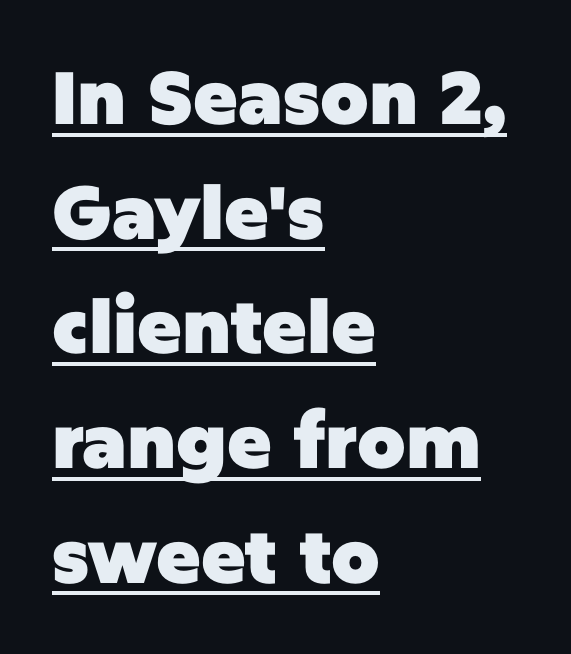
Q: Is the text bold? A: Yes.
Q: Is the text italic (slanted)? A: No, it is upright.
Q: Is the typeface a serif or a sans-serif typeface? A: Sans-serif.
Q: Is the text underlined? A: Yes.
Q: How is the paragraph aligned? A: Left-aligned.
Q: Is the spacing between letters normal or unusually wide? A: Normal.
Q: Is the spacing between lines tight, normal or loose? A: Normal.
Q: Width (condensed, normal, or wide)? A: Normal.
Q: Stroke contrast? A: Low.
Q: x-height? A: Large.
Q: Monospaced? A: No.
